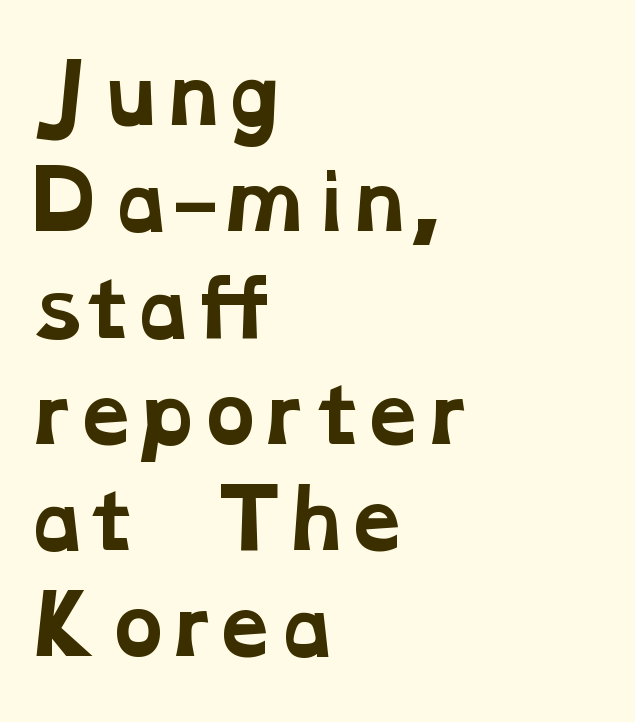
The image shows 77 px bold, wide serif type; set left-aligned, normal line spacing (1.38x), normal letter spacing, not underlined; low stroke contrast and a medium x-height.
